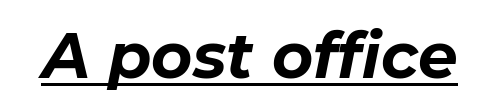
The image shows 63 px bold type, italic (leaning right); set normal letter spacing, underlined; low stroke contrast and a medium x-height.
